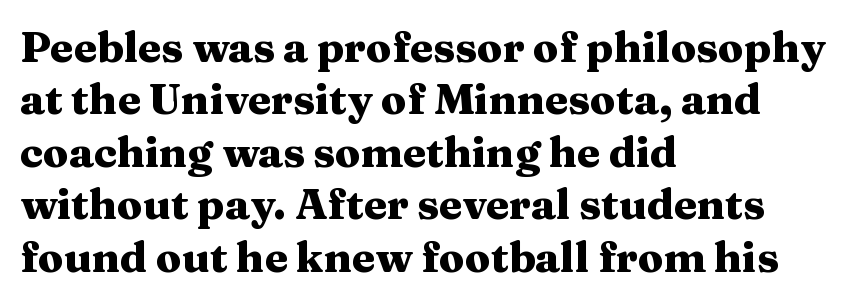
{"serif": "yes", "italic": "no", "bold": "yes", "weight": "heavy", "width": "wide", "stroke_contrast": "medium", "x_height": "medium", "monospaced": "no", "underline": "no", "align": "left", "line_spacing": "normal", "line_spacing_ratio": 1.25, "letter_spacing": "normal", "letter_spacing_em": 0.0, "glyph_px": 42}
